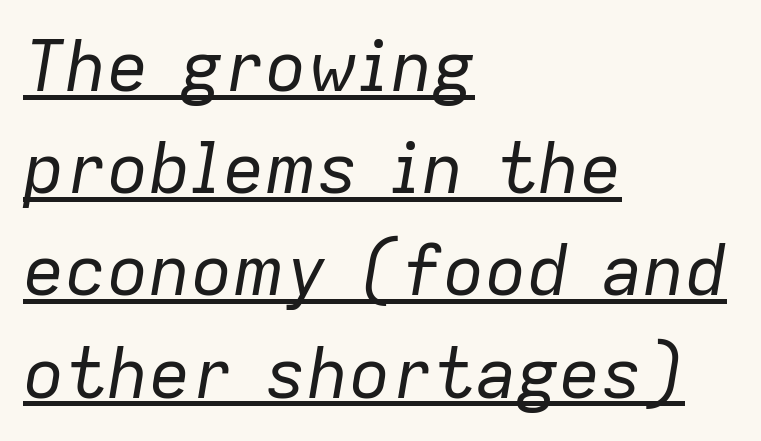
Q: Is the text bold? A: No.
Q: Is the text italic (slanted)? A: Yes, it leans right by about 9 degrees.
Q: Is the text underlined? A: Yes.
Q: How is the paragraph aligned? A: Left-aligned.
Q: Is the spacing between letters normal or unusually wide? A: Normal.
Q: Is the spacing between lines tight, normal or loose? A: Normal.
Q: Width (condensed, normal, or wide)? A: Normal.
Q: Stroke contrast? A: Low.
Q: x-height? A: Medium.
Q: Monospaced? A: No.
